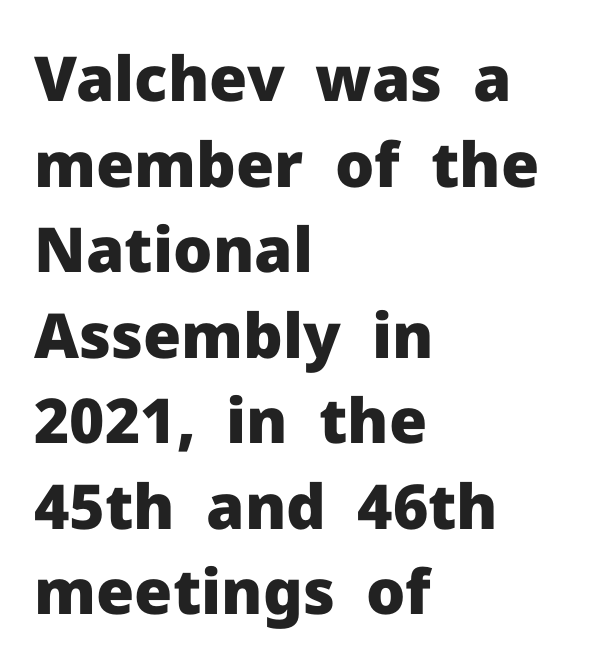
Plain, unruled lines of type. The type sits square on the baseline with zero lean. This block has exactly the height ordinary leading produces. The face used here is a sans, in the tradition of grotesques and geometrics. Proportional: the letters do not fall into vertical columns. These lines are set flush left with a ragged right edge.
